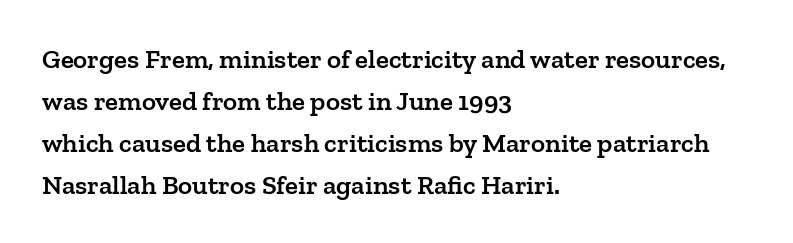
Q: Is the text bold? A: Semi-bold.
Q: Is the text italic (slanted)? A: No, it is upright.
Q: Is the text underlined? A: No.
Q: How is the paragraph aligned? A: Left-aligned.
Q: Is the spacing between letters normal or unusually wide? A: Normal.
Q: Is the spacing between lines tight, normal or loose? A: Normal.
